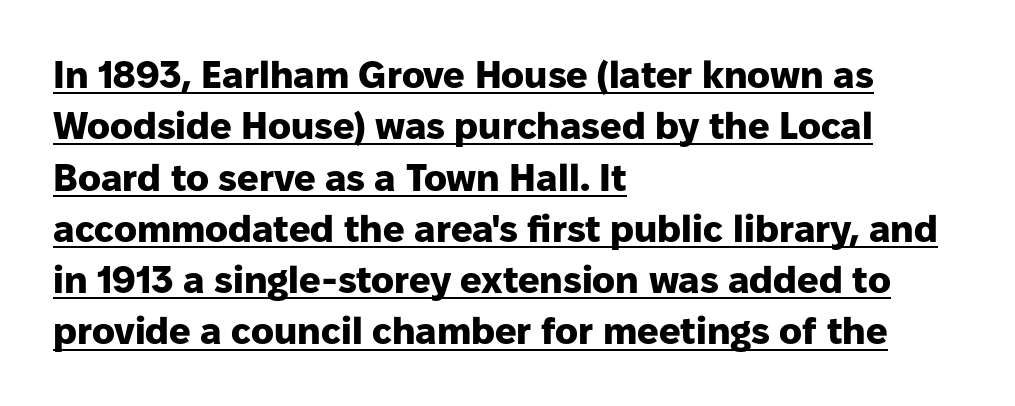
{"serif": "no", "italic": "no", "bold": "yes", "weight": "heavy", "width": "normal", "stroke_contrast": "low", "x_height": "medium", "monospaced": "no", "underline": "yes", "align": "left", "line_spacing": "normal", "line_spacing_ratio": 1.35, "letter_spacing": "normal", "letter_spacing_em": 0.0, "glyph_px": 38}
